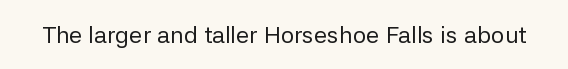
{"italic": "no", "bold": "no", "underline": "no", "letter_spacing": "normal", "letter_spacing_em": 0.0, "glyph_px": 24}
